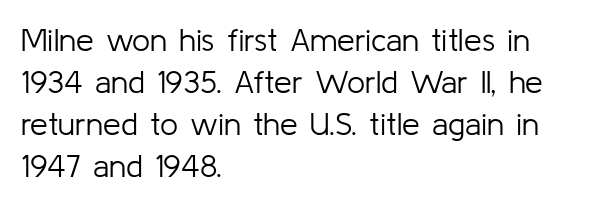
Q: Is the text bold? A: No.
Q: Is the text italic (slanted)? A: No, it is upright.
Q: Is the typeface a serif or a sans-serif typeface? A: Sans-serif.
Q: Is the text underlined? A: No.
Q: How is the paragraph aligned? A: Left-aligned.
Q: Is the spacing between letters normal or unusually wide? A: Normal.
Q: Is the spacing between lines tight, normal or loose? A: Normal.
Q: Width (condensed, normal, or wide)? A: Normal.
Q: Stroke contrast? A: Low.
Q: x-height? A: Medium.
Q: Monospaced? A: No.
